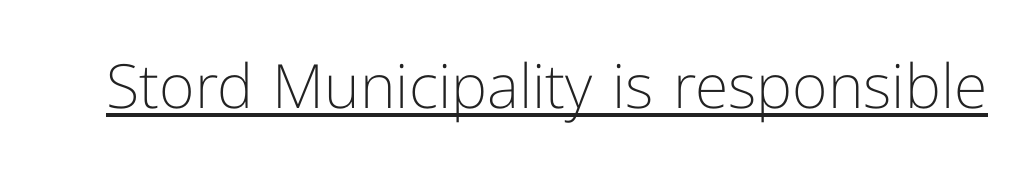
{"serif": "no", "italic": "no", "bold": "no", "weight": "light", "width": "normal", "stroke_contrast": "low", "x_height": "medium", "monospaced": "no", "underline": "yes", "letter_spacing": "normal", "letter_spacing_em": 0.0, "glyph_px": 61}
